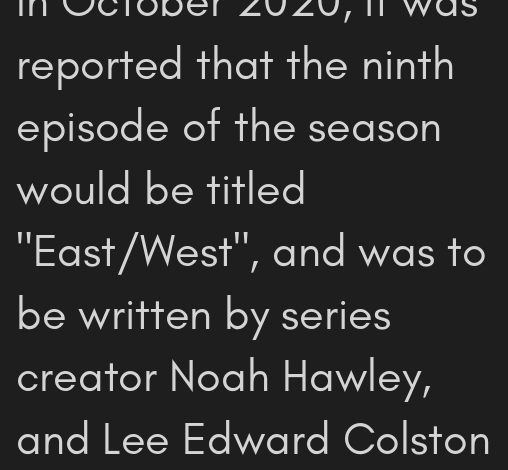
Successive baselines arrive at the customary interval. Think standard paragraph weight, or any step lighter than that. Look at the tracking — it's just the regular setting, nothing added. Posture: upright roman.
